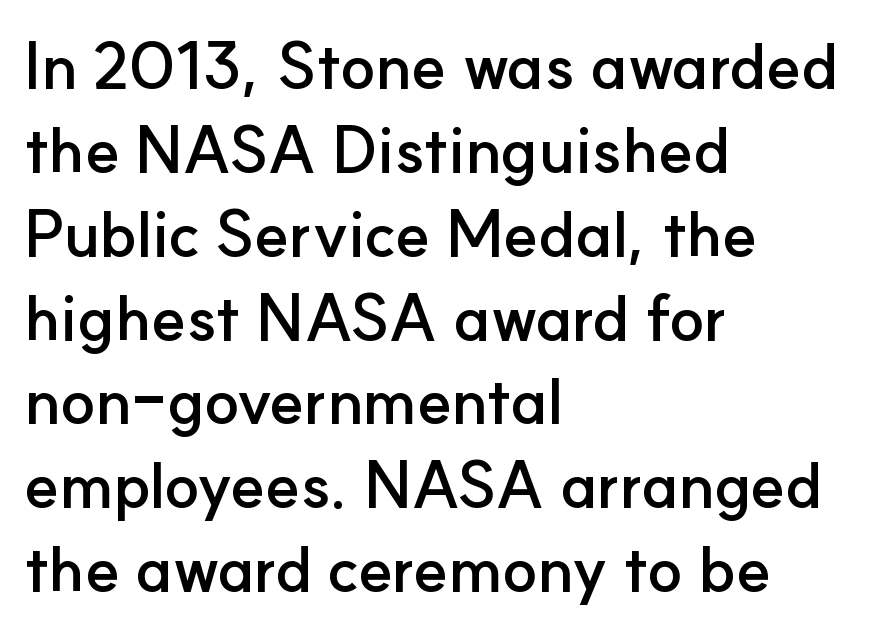
Note the varied advance widths — an 'i' is clearly narrower than an 'm'. I'd call this a sans setting — the letters go barefoot. This sample uses an upright cut, with every glyph sitting square on the baseline. Layout note: lines flush left.
